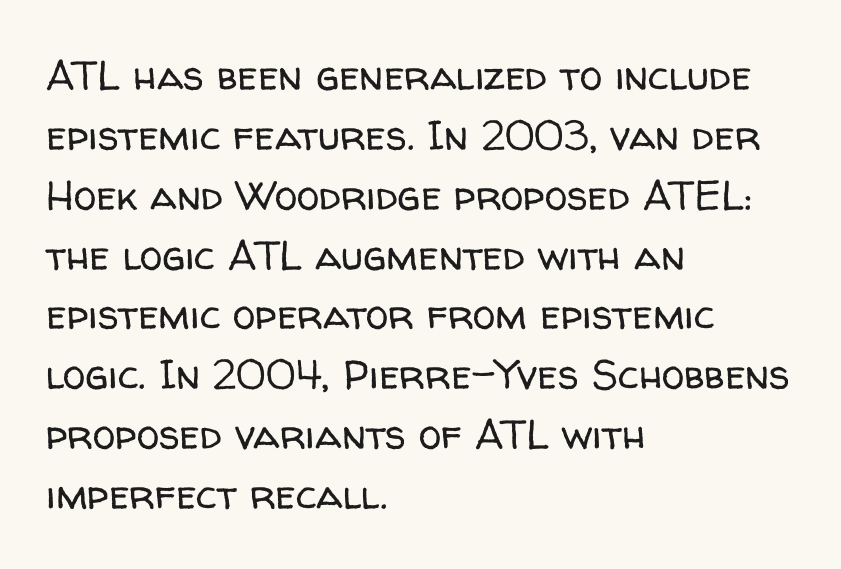
In terms of leading, this rendering sits right in the middle. Every stem runs plumb, perpendicular to the baseline. Underline: absent. The typeface has the unassuming heft of standard copy or less.
